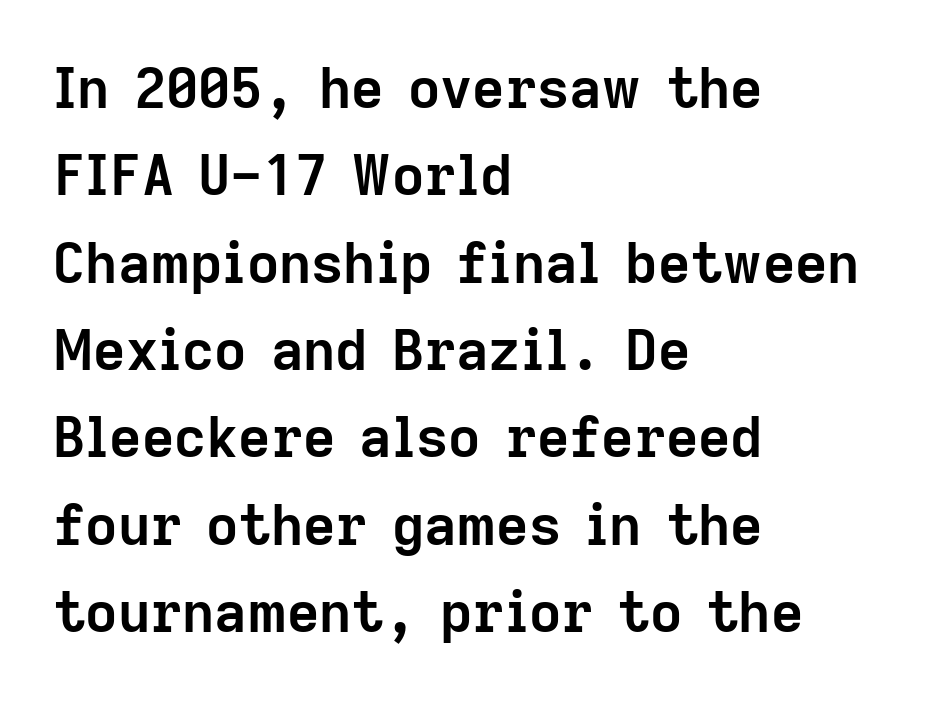
{"serif": "no", "italic": "no", "bold": "yes", "weight": "semibold", "width": "normal", "stroke_contrast": "low", "x_height": "medium", "monospaced": "no", "underline": "no", "align": "left", "line_spacing": "normal", "line_spacing_ratio": 1.56, "letter_spacing": "normal", "letter_spacing_em": 0.0, "glyph_px": 56}
